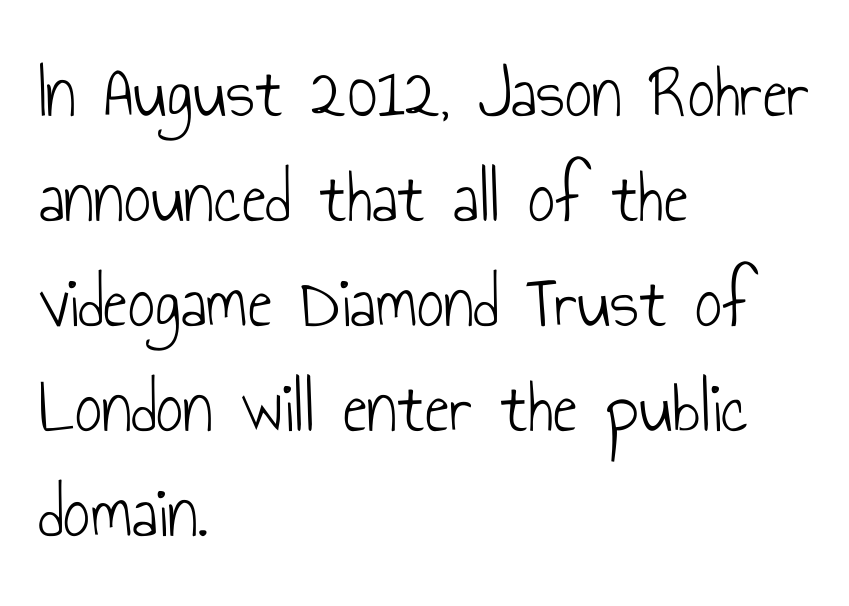
Q: Is the text bold? A: No.
Q: Is the text italic (slanted)? A: No, it is upright.
Q: Is the typeface a serif or a sans-serif typeface? A: Sans-serif.
Q: Is the text underlined? A: No.
Q: How is the paragraph aligned? A: Left-aligned.
Q: Is the spacing between letters normal or unusually wide? A: Normal.
Q: Is the spacing between lines tight, normal or loose? A: Normal.
Q: Width (condensed, normal, or wide)? A: Condensed.
Q: Stroke contrast? A: Low.
Q: x-height? A: Small.
Q: Monospaced? A: No.
